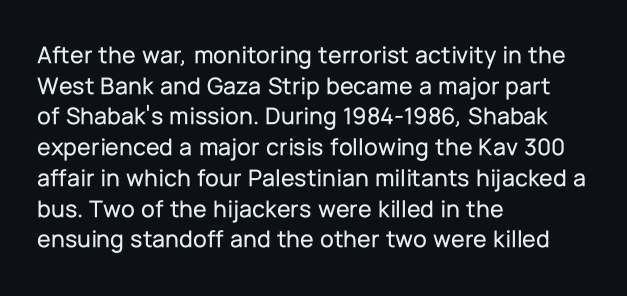
The image shows 25 px text type, upright; set left-aligned, line spacing 1.23x, normal letter spacing, not underlined.
